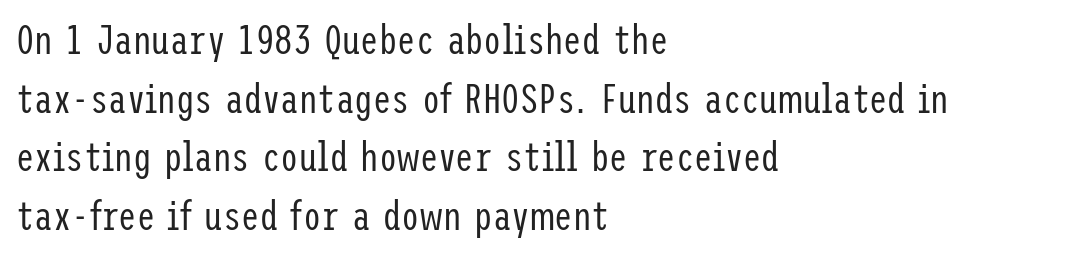
Each letter's strokes conclude bluntly, with no projecting serifs. Each stroke keeps to a modest, everyday thickness or less. The axis of the letterforms is exactly vertical. Interline gaps are of average width in this sample. Glance below the letters and you will spot only blank space.
